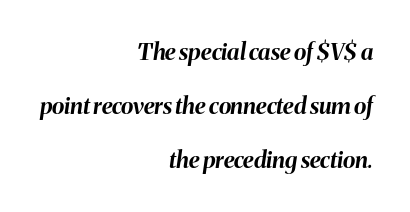
{"italic": "yes", "lean": "right", "slant_degrees": 8, "bold": "yes", "underline": "no", "align": "right", "line_spacing": "loose", "line_spacing_ratio": 2.34, "letter_spacing": "normal", "letter_spacing_em": 0.0, "glyph_px": 23}
